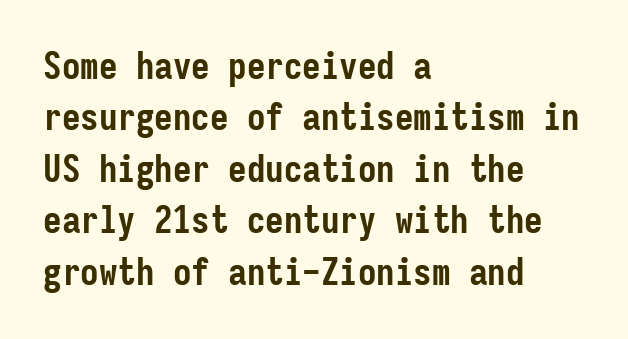
Q: Is the text bold? A: Yes.
Q: Is the text italic (slanted)? A: No, it is upright.
Q: Is the typeface a serif or a sans-serif typeface? A: Sans-serif.
Q: Is the text underlined? A: No.
Q: How is the paragraph aligned? A: Left-aligned.
Q: Is the spacing between letters normal or unusually wide? A: Normal.
Q: Is the spacing between lines tight, normal or loose? A: Normal.
Q: Width (condensed, normal, or wide)? A: Condensed.
Q: Stroke contrast? A: Low.
Q: x-height? A: Medium.
Q: Monospaced? A: Yes.
